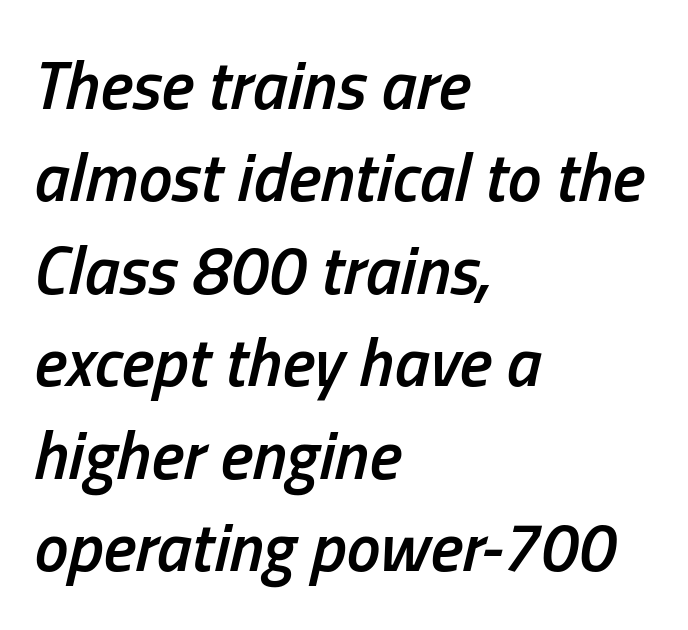
The image shows 68 px semibold, condensed type, italic (leaning right); set left-aligned, normal line spacing (1.36x), normal letter spacing, not underlined; low stroke contrast and a medium x-height.
